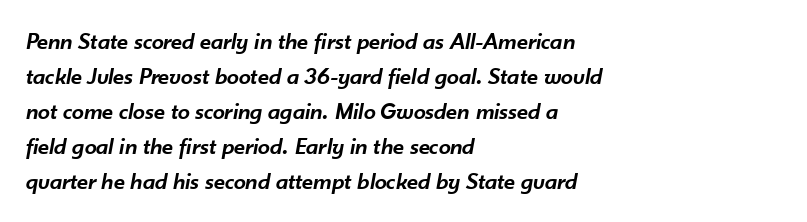
Q: Is the text bold? A: Semi-bold.
Q: Is the text italic (slanted)? A: Yes, it leans right by about 10 degrees.
Q: Is the text underlined? A: No.
Q: How is the paragraph aligned? A: Left-aligned.
Q: Is the spacing between letters normal or unusually wide? A: Normal.
Q: Is the spacing between lines tight, normal or loose? A: Normal.
